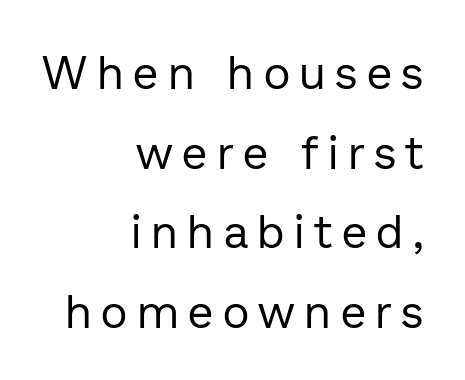
{"serif": "no", "italic": "no", "bold": "no", "weight": "regular", "width": "normal", "stroke_contrast": "low", "x_height": "medium", "monospaced": "no", "underline": "no", "align": "right", "line_spacing_ratio": 1.73, "letter_spacing": "wide", "letter_spacing_em": 0.21, "glyph_px": 46}
